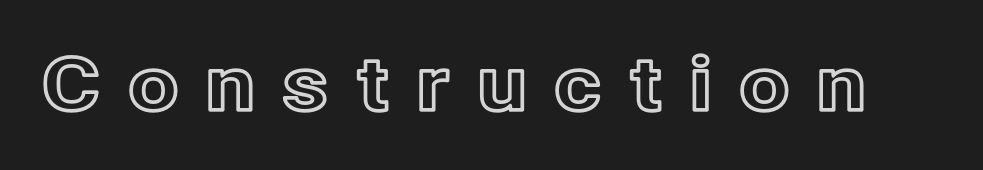
The image shows 74 px text type, upright; set unusually wide letter spacing (+0.34 em), not underlined; a medium x-height.
